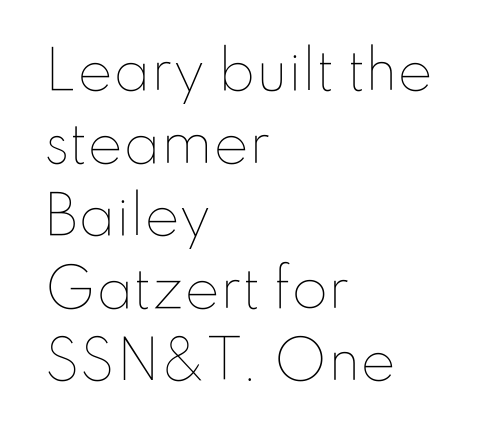
Q: Is the text bold? A: No.
Q: Is the text italic (slanted)? A: No, it is upright.
Q: Is the text underlined? A: No.
Q: How is the paragraph aligned? A: Left-aligned.
Q: Is the spacing between letters normal or unusually wide? A: Normal.
Q: Is the spacing between lines tight, normal or loose? A: Normal.
Q: Width (condensed, normal, or wide)? A: Normal.
Q: Stroke contrast? A: Low.
Q: x-height? A: Small.
Q: Monospaced? A: No.
